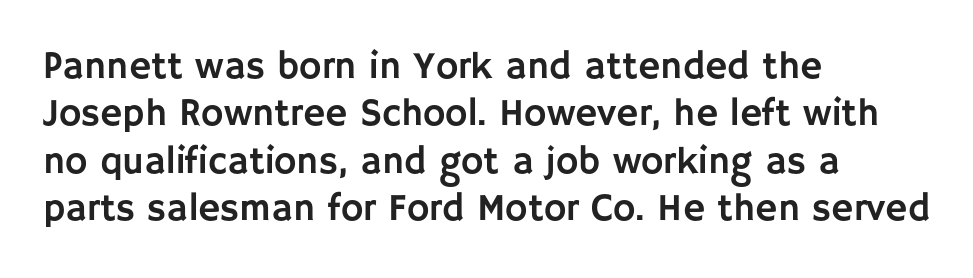
The letters advance in unequal steps, a hallmark of proportional type. Compared with typical paragraphs, the rows here are spaced about the same. Letter spacing: default. Grotesque or geometric, the face here clearly has no serifs.
